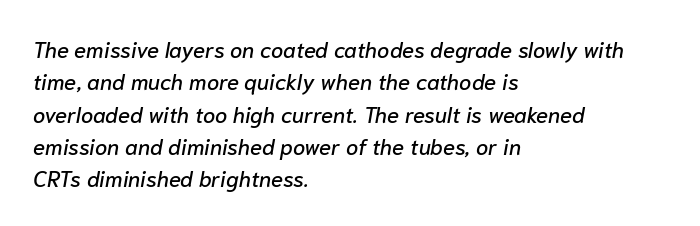
Q: Is the text italic (slanted)? A: Yes, it leans right by about 10 degrees.
Q: Is the text underlined? A: No.
Q: How is the paragraph aligned? A: Left-aligned.
Q: Is the spacing between letters normal or unusually wide? A: Normal.
Q: Is the spacing between lines tight, normal or loose? A: Normal.
